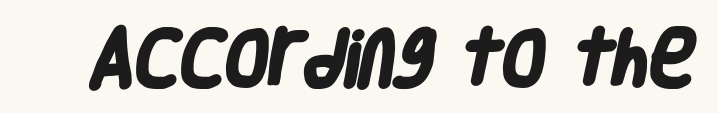
{"serif": "no", "bold": "yes", "weight": "heavy", "width": "condensed", "stroke_contrast": "low", "x_height": "large", "monospaced": "no", "underline": "no", "letter_spacing": "normal", "letter_spacing_em": 0.0, "glyph_px": 62}
